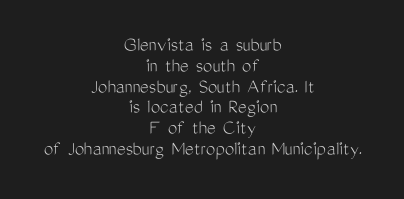
Tracking value appears to be zero — textbook default spacing. Glance below the letters and you will spot only blank space. The leading is snug, giving the passage a crowded texture. Upright lettering throughout. The strokes carry an ordinary text weight at most. Is the block centered? Yes — each line is placed symmetrically about the middle.
